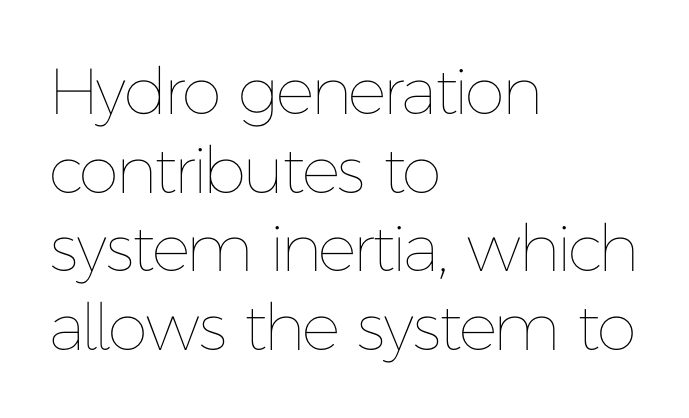
{"italic": "no", "bold": "no", "weight": "thin", "width": "normal", "stroke_contrast": "low", "x_height": "medium", "monospaced": "no", "underline": "no", "align": "left", "line_spacing_ratio": 1.21, "letter_spacing": "normal", "letter_spacing_em": 0.0, "glyph_px": 65}
